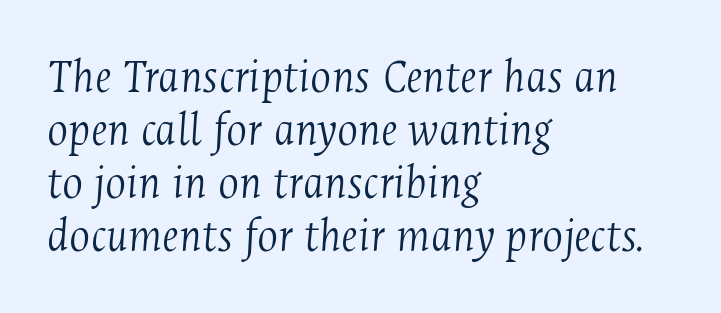
Q: Is the text bold? A: No.
Q: Is the text italic (slanted)? A: Yes, it leans right by about 4 degrees.
Q: Is the typeface a serif or a sans-serif typeface? A: Serif.
Q: Is the text underlined? A: No.
Q: How is the paragraph aligned? A: Left-aligned.
Q: Is the spacing between letters normal or unusually wide? A: Normal.
Q: Is the spacing between lines tight, normal or loose? A: Tight.
Q: Width (condensed, normal, or wide)? A: Condensed.
Q: Stroke contrast? A: Medium.
Q: x-height? A: Medium.
Q: Monospaced? A: No.
